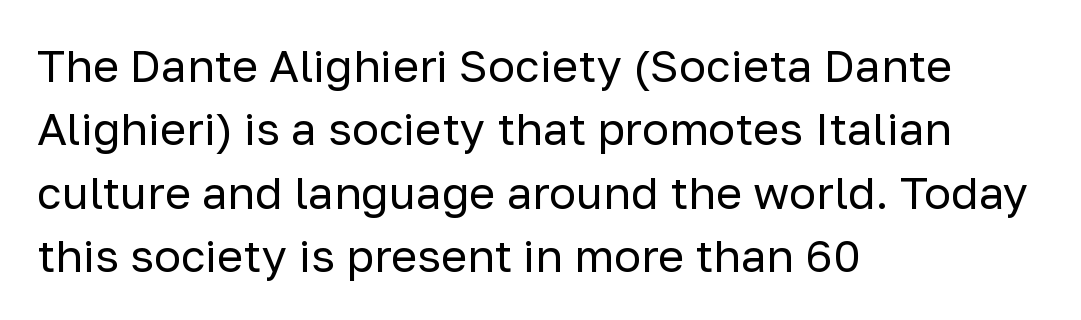
Whoever set this chose a conventional vertical rhythm. Underline: absent. No italicization has been applied; the sample stays upright. A light-to-regular cut is what we see here. Serifs: no, the terminals of the letterforms are clean.
